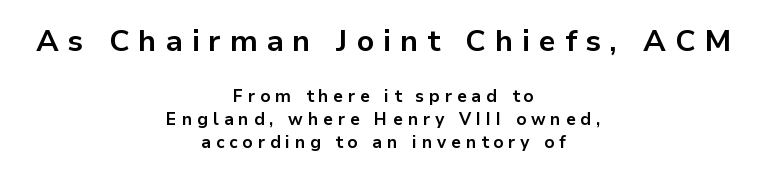
The image shows 30 px bold sans-serif type, upright; set centered, normal line spacing (1.36x), unusually wide letter spacing (+0.29 em), not underlined; the first (top) block is 1.76x larger; low stroke contrast and a medium x-height.
